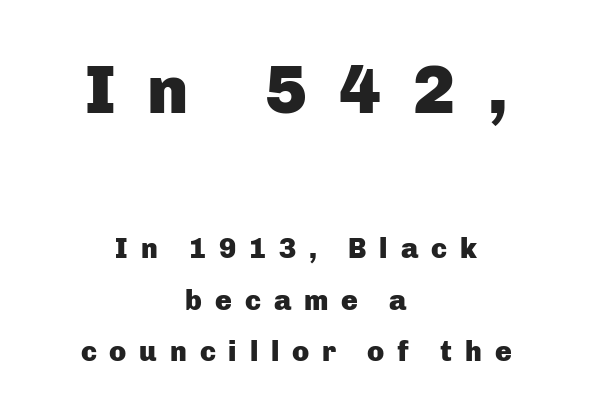
Typesetter's note: full bold, strokes at maximum text heaviness. The paragraph shown floats in the horizontal middle. Does the type have serifs? No, each stem ends abruptly. Descenders are the only things crossing below the line. Every character sits straight up, as roman type does. Inter-character spacing is expanded well beyond the font's built-in metrics.
